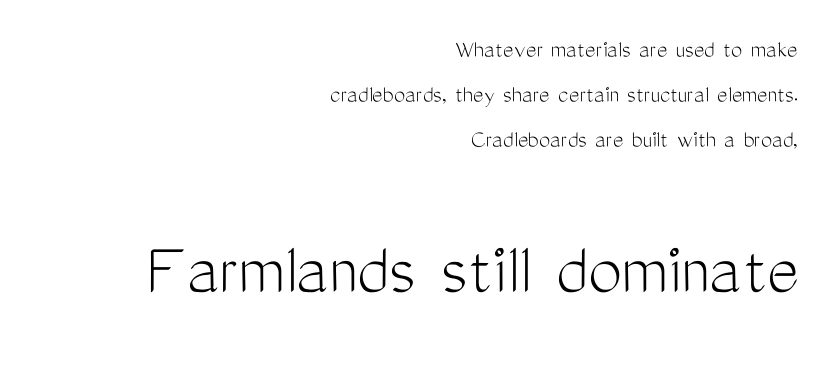
This rendering leaves character spacing at its baseline value. The lower block of text is set noticeably larger than the block above it. Letters rest on an invisible, unmarked baseline. Every row of glyphs terminates at an identical x-position on the right. The letters carry no serifs — their stems end cleanly without finishing strokes. A quiet, ordinary-to-light weight characterises the typeface.
